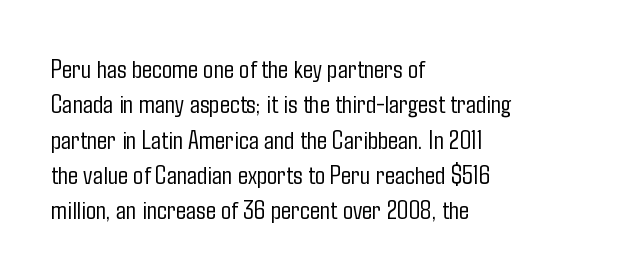
Line beginnings align vertically; line endings do not. The typography opts for an upright posture over an oblique one. Baseline-to-baseline distance is the conventional proportion of letter height. The characters are drawn with everyday or finer stroke widths. Here the glyphs are tracked normally, forming tight word shapes.
